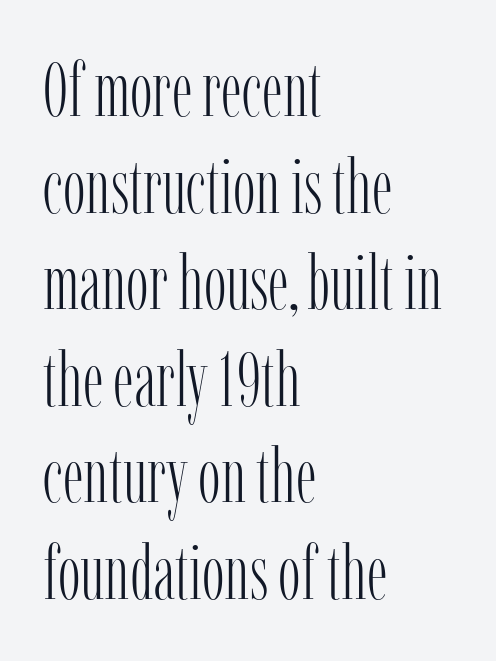
Q: Is the text bold? A: No.
Q: Is the text italic (slanted)? A: No, it is upright.
Q: Is the typeface a serif or a sans-serif typeface? A: Serif.
Q: Is the text underlined? A: No.
Q: How is the paragraph aligned? A: Left-aligned.
Q: Is the spacing between letters normal or unusually wide? A: Normal.
Q: Is the spacing between lines tight, normal or loose? A: Normal.
Q: Width (condensed, normal, or wide)? A: Condensed.
Q: Stroke contrast? A: Low.
Q: x-height? A: Medium.
Q: Monospaced? A: No.
